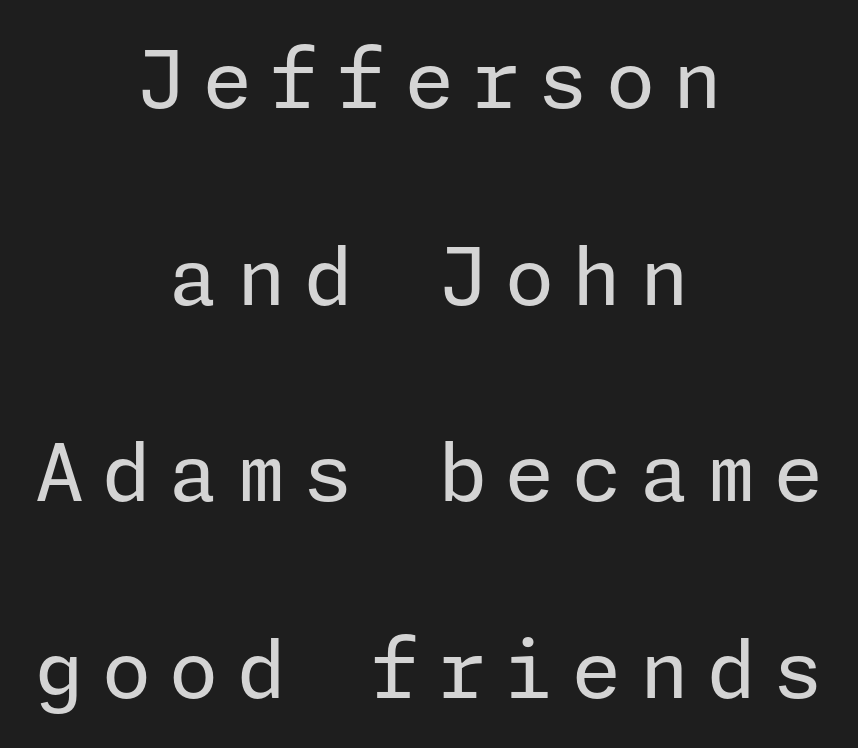
This sample uses an upright cut, with every glyph sitting square on the baseline. Both edges are ragged and mirror each other, which tells us the setting is centered. The face looks like a standard text weight, possibly lighter. Successive baselines arrive slowly, with a big drop between each. Observe the absence of serifs on each vertical stroke in this sample. Underlining? Definitely not there.
